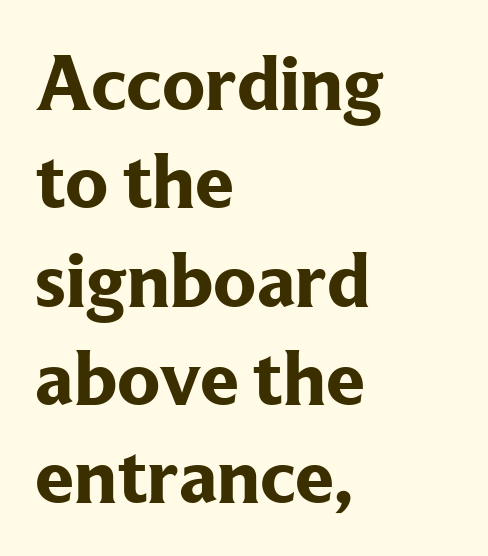
The space between consecutive lines is moderate. This is roman type, the default non-slanted kind. Proportional: the letters do not fall into vertical columns. Unmarked baselines from the first word to the last. Which margin do the lines hug? The left one — the right edge is uneven.
